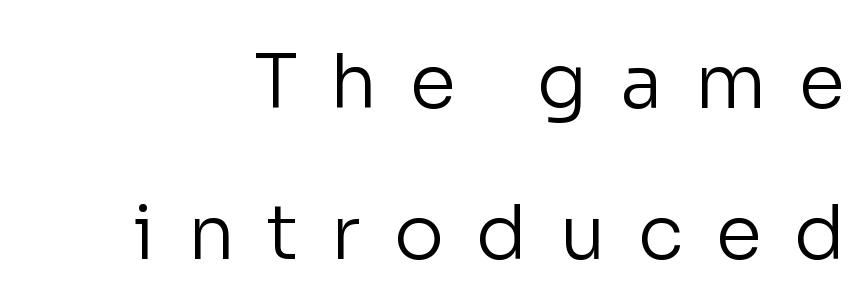
{"serif": "no", "italic": "no", "bold": "no", "weight": "regular", "width": "normal", "stroke_contrast": "low", "x_height": "medium", "monospaced": "no", "underline": "no", "line_spacing": "loose", "line_spacing_ratio": 2.02, "letter_spacing": "wide", "letter_spacing_em": 0.43, "glyph_px": 75}
